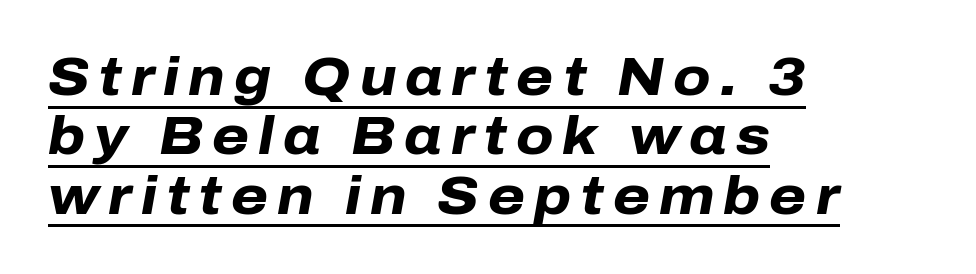
The image shows 53 px heavy type, italic (leaning right); set left-aligned, tight line spacing (1.12x), underlined; low stroke contrast and a medium x-height.
